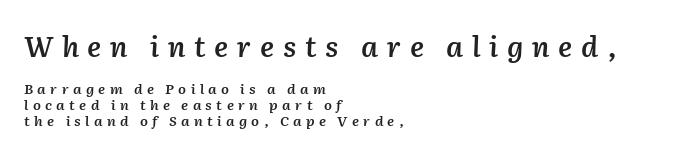
Q: Is the text bold? A: Semi-bold.
Q: Is the text italic (slanted)? A: Yes, it leans right by about 2 degrees.
Q: Is the text underlined? A: No.
Q: How is the paragraph aligned? A: Left-aligned.
Q: Is the spacing between letters normal or unusually wide? A: Unusually wide.
Q: Is the spacing between lines tight, normal or loose? A: Tight.
Q: Which block of text is set in a larger size, the first (top) or the second (bottom)? A: The first (top) one.
Q: Width (condensed, normal, or wide)? A: Normal.
Q: Stroke contrast? A: Medium.
Q: x-height? A: Medium.
Q: Monospaced? A: No.
